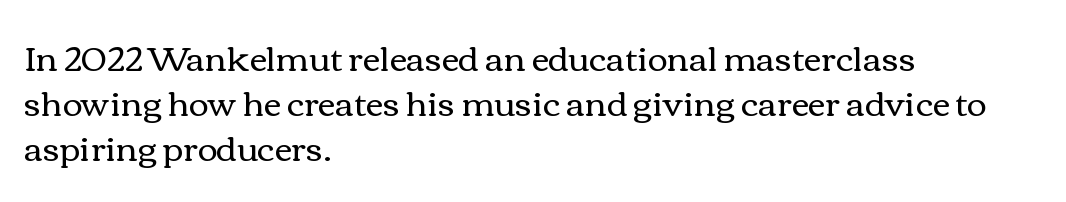
The image shows 34 px regular-weight, wide type, upright; set left-aligned, normal line spacing (1.32x), normal letter spacing, not underlined; a medium x-height.
